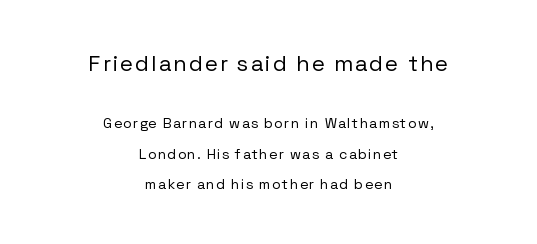
{"italic": "no", "bold": "no", "underline": "no", "align": "center", "line_spacing": "loose", "line_spacing_ratio": 2.17, "larger_block": "first", "size_ratio": 1.57, "glyph_px": 22}
